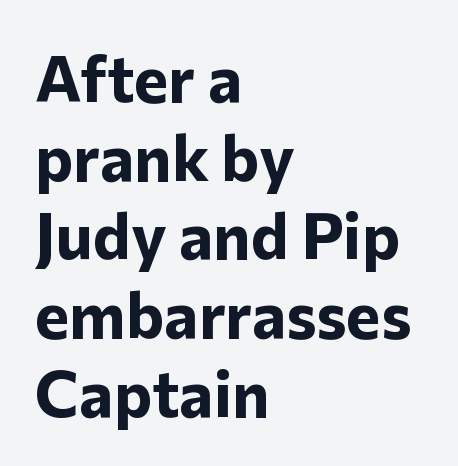
{"serif": "no", "italic": "no", "bold": "yes", "weight": "bold", "width": "normal", "stroke_contrast": "low", "x_height": "medium", "monospaced": "no", "underline": "no", "align": "left", "line_spacing_ratio": 1.21, "letter_spacing": "normal", "letter_spacing_em": 0.0, "glyph_px": 65}
